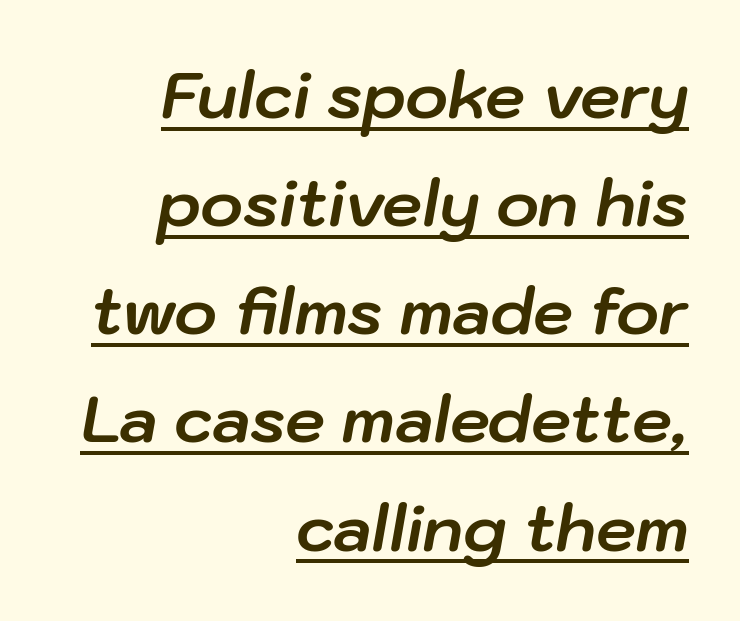
{"italic": "yes", "lean": "right", "slant_degrees": 10, "bold": "yes", "weight": "bold", "width": "normal", "stroke_contrast": "low", "x_height": "medium", "monospaced": "no", "underline": "yes", "align": "right", "line_spacing": "normal", "line_spacing_ratio": 1.69, "letter_spacing": "normal", "letter_spacing_em": 0.0, "glyph_px": 64}
